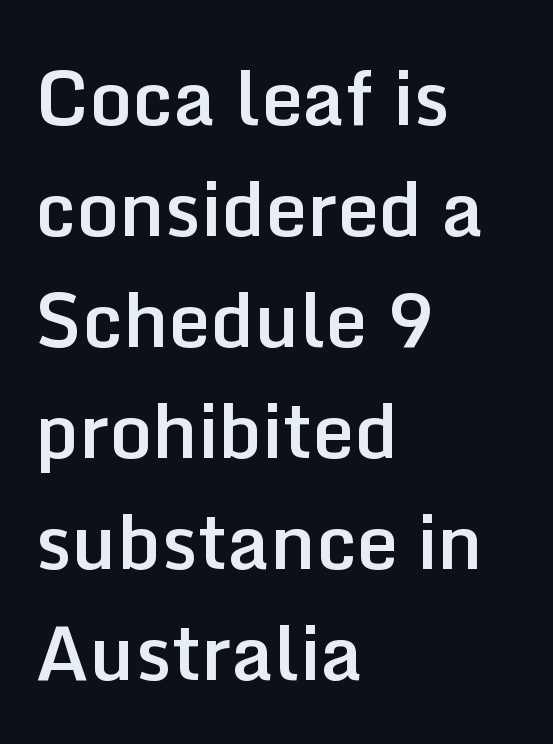
Q: Is the text bold? A: Semi-bold.
Q: Is the text italic (slanted)? A: No, it is upright.
Q: Is the typeface a serif or a sans-serif typeface? A: Sans-serif.
Q: Is the text underlined? A: No.
Q: How is the paragraph aligned? A: Left-aligned.
Q: Is the spacing between letters normal or unusually wide? A: Normal.
Q: Is the spacing between lines tight, normal or loose? A: Normal.
Q: Width (condensed, normal, or wide)? A: Normal.
Q: Stroke contrast? A: Low.
Q: x-height? A: Medium.
Q: Monospaced? A: No.
